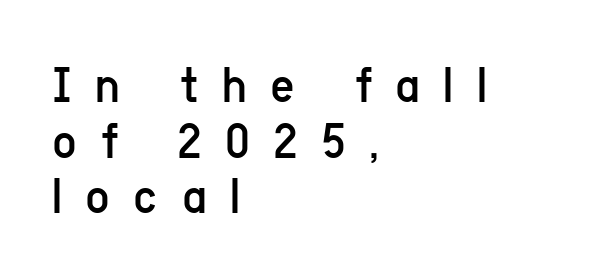
{"serif": "no", "italic": "no", "bold": "no", "weight": "regular", "width": "condensed", "stroke_contrast": "low", "x_height": "medium", "monospaced": "no", "underline": "no", "align": "left", "line_spacing": "tight", "line_spacing_ratio": 1.05, "letter_spacing": "wide", "letter_spacing_em": 0.44, "glyph_px": 53}
